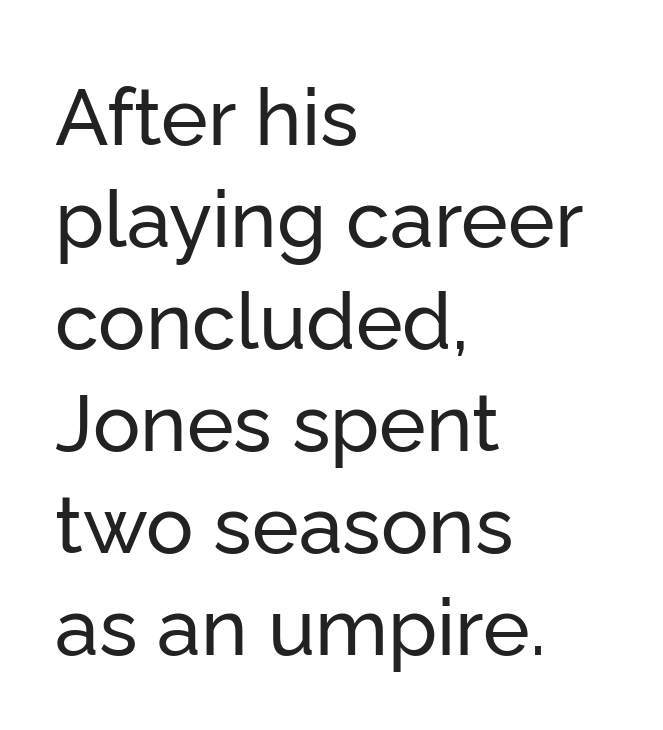
The strip under each line holds only bare page. In terms of posture, this sample is upright. These lines stack with their left ends in a neat column. Regular leading.
